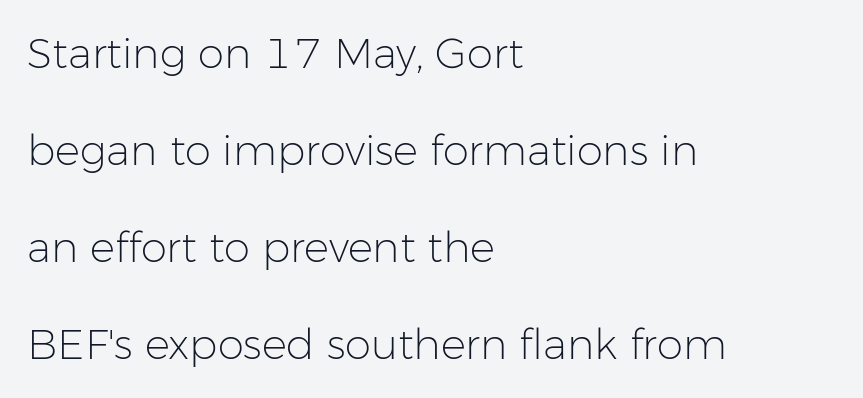
Q: Is the text bold? A: No.
Q: Is the text italic (slanted)? A: No, it is upright.
Q: Is the typeface a serif or a sans-serif typeface? A: Sans-serif.
Q: Is the text underlined? A: No.
Q: How is the paragraph aligned? A: Left-aligned.
Q: Is the spacing between letters normal or unusually wide? A: Normal.
Q: Is the spacing between lines tight, normal or loose? A: Loose.
Q: Width (condensed, normal, or wide)? A: Normal.
Q: Stroke contrast? A: Low.
Q: x-height? A: Medium.
Q: Monospaced? A: No.
